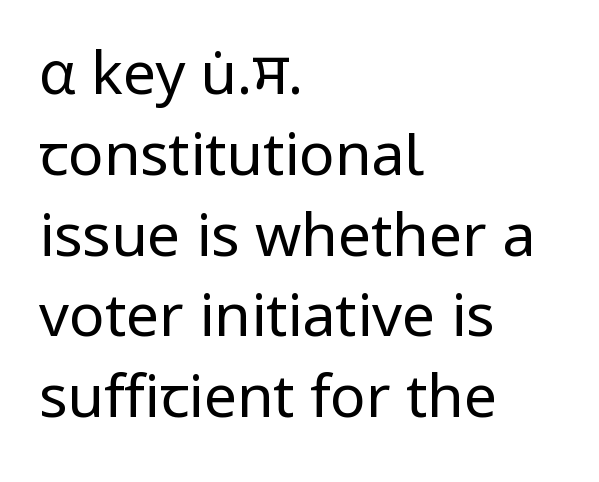
{"serif": "no", "italic": "no", "bold": "no", "weight": "regular", "width": "normal", "stroke_contrast": "low", "x_height": "medium", "monospaced": "no", "underline": "no", "align": "left", "line_spacing": "normal", "line_spacing_ratio": 1.37, "letter_spacing": "normal", "letter_spacing_em": 0.0, "glyph_px": 59}
